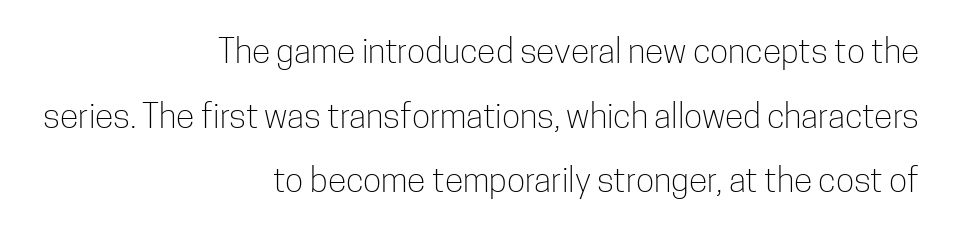
Q: Is the text bold? A: No.
Q: Is the text italic (slanted)? A: No, it is upright.
Q: Is the typeface a serif or a sans-serif typeface? A: Sans-serif.
Q: Is the text underlined? A: No.
Q: How is the paragraph aligned? A: Right-aligned.
Q: Is the spacing between letters normal or unusually wide? A: Normal.
Q: Is the spacing between lines tight, normal or loose? A: Loose.
Q: Width (condensed, normal, or wide)? A: Condensed.
Q: Stroke contrast? A: Low.
Q: x-height? A: Medium.
Q: Monospaced? A: No.
